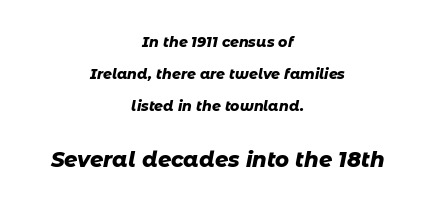
{"italic": "yes", "lean": "right", "slant_degrees": 11, "bold": "yes", "underline": "no", "align": "center", "line_spacing": "loose", "line_spacing_ratio": 2.28, "letter_spacing": "normal", "letter_spacing_em": 0.0, "larger_block": "second", "size_ratio": 1.5, "glyph_px": 21}
